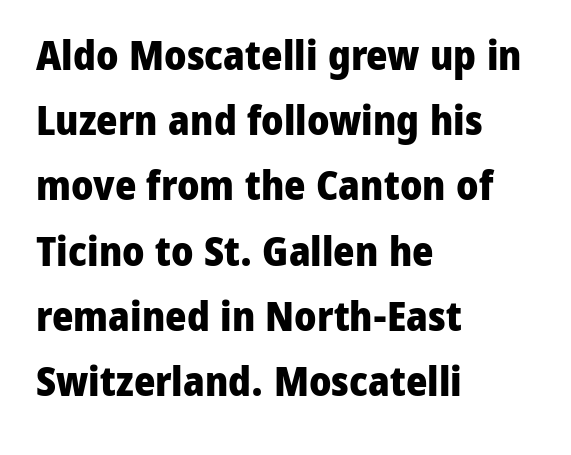
The compositor pushed each line to the left boundary. Plain, unruled lines of type. Style check: upright. Leading matches the norm, producing a regular column.
